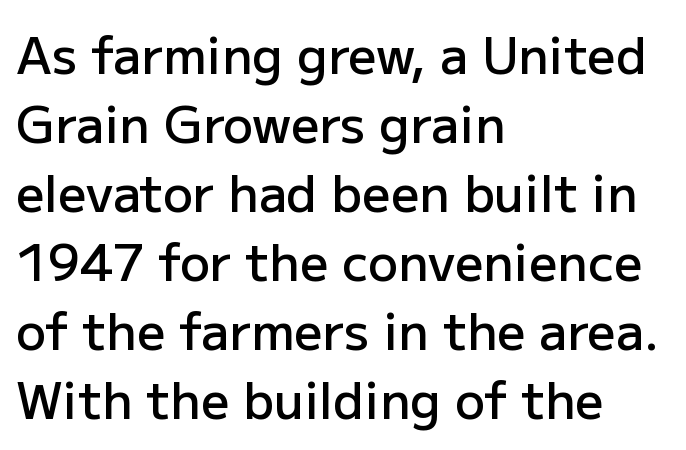
The image shows 50 px semibold sans-serif type, upright; set left-aligned, normal line spacing (1.38x), normal letter spacing, not underlined; low stroke contrast and a medium x-height.
